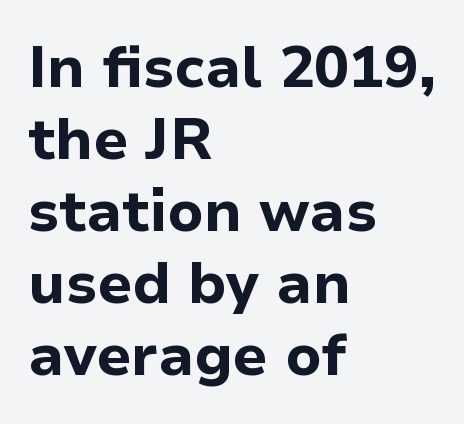
{"serif": "no", "italic": "no", "bold": "yes", "weight": "bold", "width": "normal", "stroke_contrast": "low", "x_height": "medium", "monospaced": "no", "underline": "no", "align": "left", "line_spacing_ratio": 1.24, "letter_spacing": "normal", "letter_spacing_em": 0.0, "glyph_px": 58}
